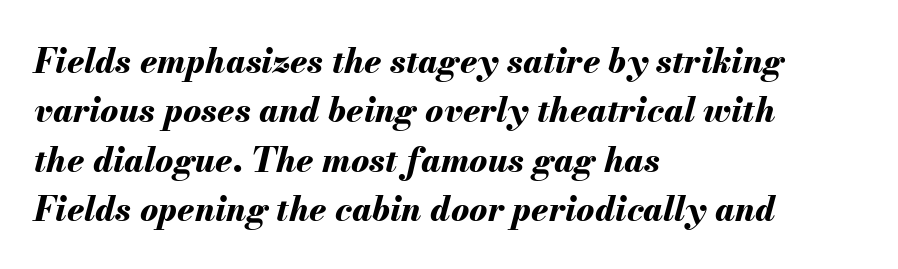
{"italic": "yes", "lean": "right", "slant_degrees": 13, "bold": "yes", "weight": "bold", "width": "normal", "stroke_contrast": "medium", "x_height": "small", "monospaced": "no", "underline": "no", "align": "left", "line_spacing": "normal", "line_spacing_ratio": 1.45, "letter_spacing": "normal", "letter_spacing_em": 0.0, "glyph_px": 34}
